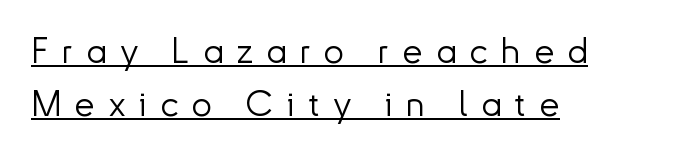
The face used here appears with an underline applied. These lines have a slow, spaced-out rhythm from letter to letter. Vertical spacing — default. A sans-serif font was chosen for this passage.
